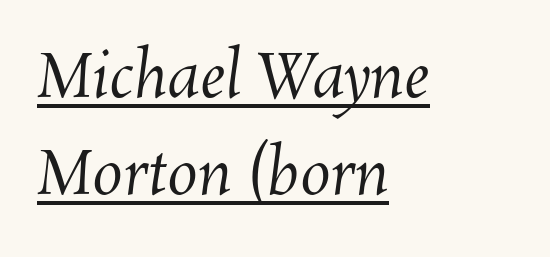
The image shows 61 px regular-weight type; set left-aligned, normal line spacing (1.59x), normal letter spacing, underlined; medium stroke contrast and a medium x-height.
